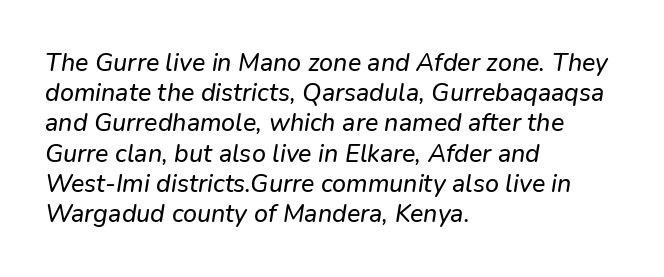
Q: Is the text italic (slanted)? A: Yes, it leans right by about 9 degrees.
Q: Is the text underlined? A: No.
Q: How is the paragraph aligned? A: Left-aligned.
Q: Is the spacing between letters normal or unusually wide? A: Normal.
